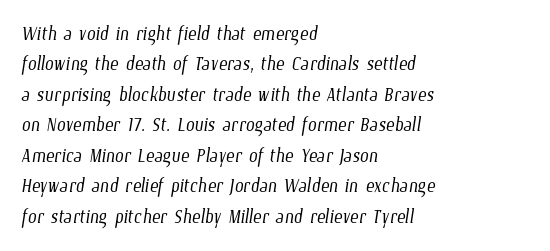
The letters look calm and open, with moderate or lighter stems. Does extra space separate the letters? No, they use regular spacing. Rule under the text: the space is simply empty. Left-aligned paragraph, ragged on the right.
